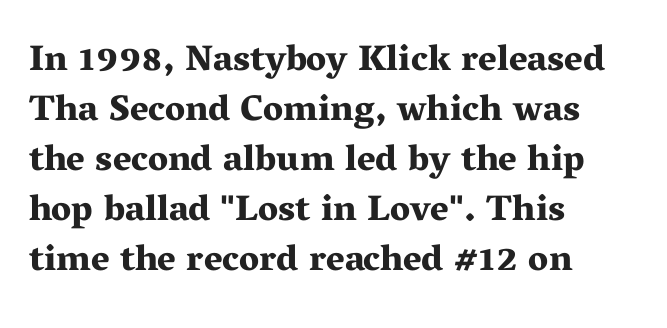
The image shows 36 px bold, wide serif type, upright; set left-aligned, normal line spacing (1.39x), normal letter spacing, not underlined; medium stroke contrast and a medium x-height.
